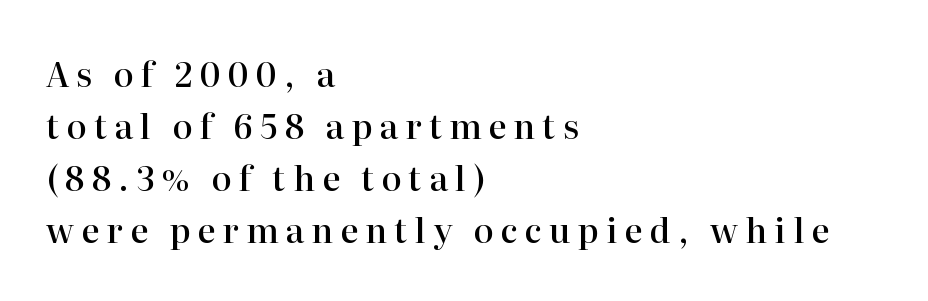
Q: Is the text bold? A: Semi-bold.
Q: Is the text italic (slanted)? A: No, it is upright.
Q: Is the typeface a serif or a sans-serif typeface? A: Serif.
Q: Is the text underlined? A: No.
Q: How is the paragraph aligned? A: Left-aligned.
Q: Is the spacing between letters normal or unusually wide? A: Unusually wide.
Q: Is the spacing between lines tight, normal or loose? A: Normal.
Q: Width (condensed, normal, or wide)? A: Normal.
Q: Stroke contrast? A: High.
Q: x-height? A: Medium.
Q: Monospaced? A: No.
